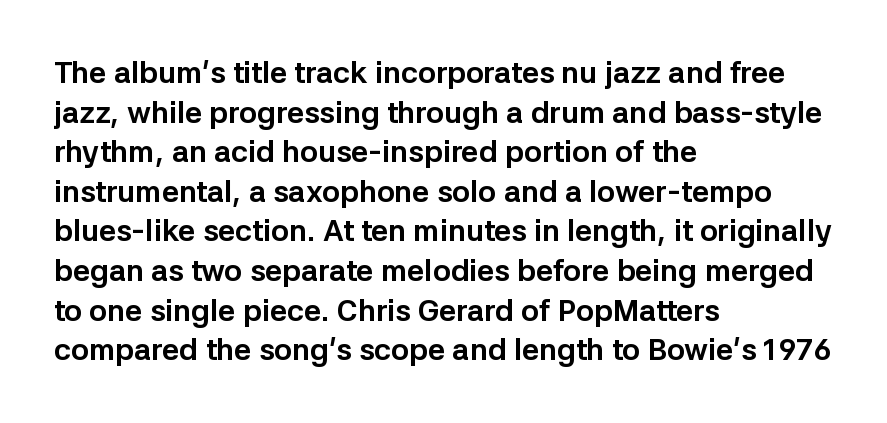
{"serif": "no", "italic": "no", "bold": "yes", "weight": "bold", "width": "normal", "stroke_contrast": "low", "x_height": "medium", "monospaced": "no", "underline": "no", "align": "left", "line_spacing": "normal", "line_spacing_ratio": 1.32, "letter_spacing": "normal", "letter_spacing_em": 0.0, "glyph_px": 30}
